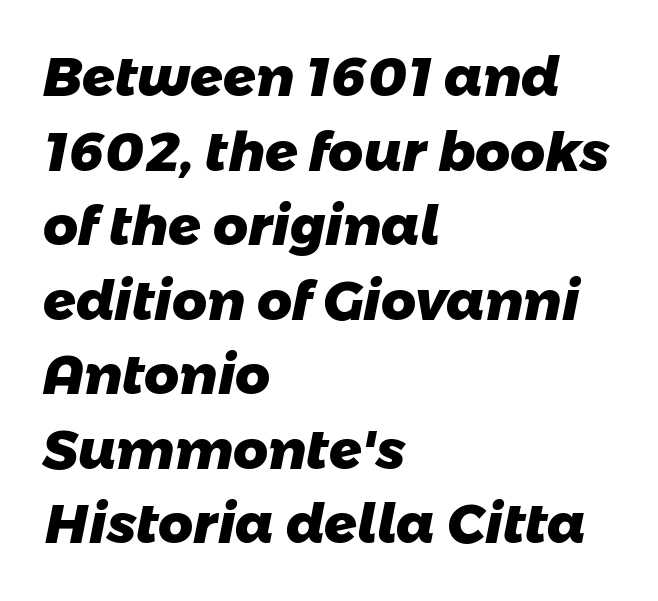
Proportional: the letters do not fall into vertical columns. Tracking here is standard; glyphs follow each other at the usual distance. Words float on clear page, feet unadorned. Evenly set lines give the paragraph a standard silhouette.
